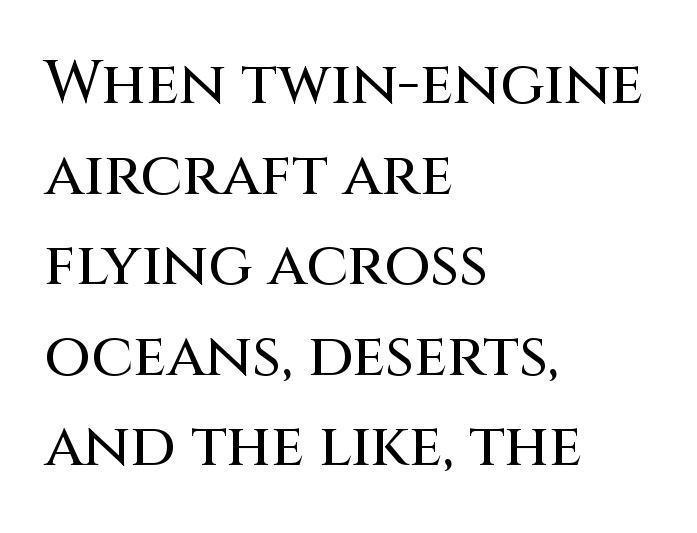
Quick note: underline off. Vertical strokes here are truly vertical. You can tell from the bare stems that sans-serif type was used. The leading is moderate, giving the passage an even texture. The letters sit at their default tracking, neither squeezed nor spread. Every row of glyphs begins at an identical x-position on the left.
